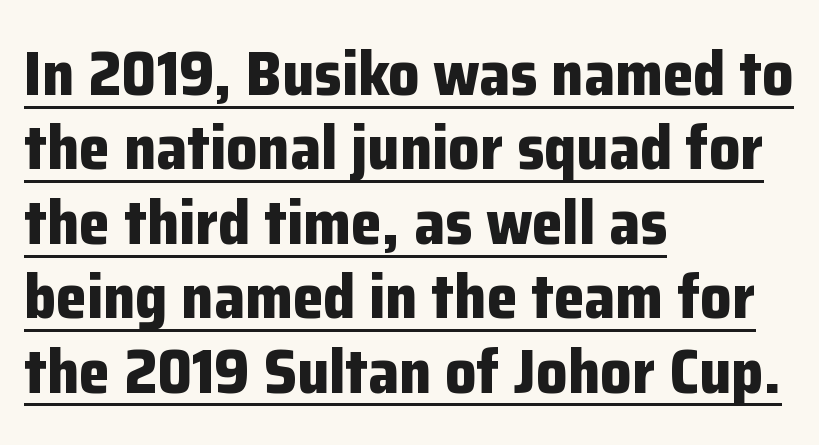
Looks like regular typesetting: each glyph gets only the width it needs. The rendering shows plain stroke endings on the letterforms — a sans-serif design. The string is rendered with underlining switched on. If you drew a ruler down the left edge, every line would touch it. Every stem runs plumb, perpendicular to the baseline. A full-strength bold gives these letters their thick strokes.
